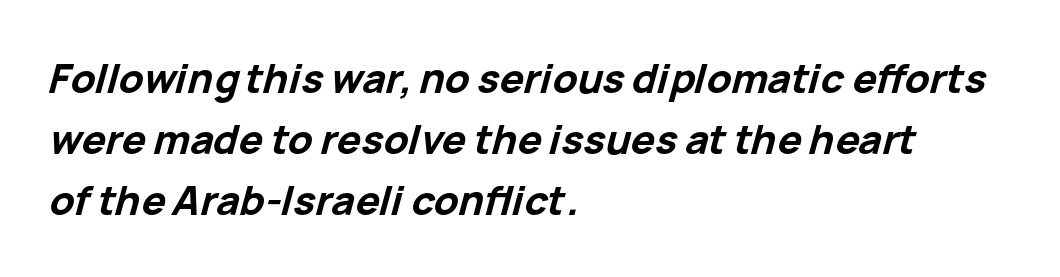
Q: Is the text bold? A: Yes.
Q: Is the text italic (slanted)? A: Yes, it leans right by about 15 degrees.
Q: Is the text underlined? A: No.
Q: How is the paragraph aligned? A: Left-aligned.
Q: Is the spacing between letters normal or unusually wide? A: Normal.
Q: Is the spacing between lines tight, normal or loose? A: Normal.
Q: Width (condensed, normal, or wide)? A: Normal.
Q: Stroke contrast? A: Low.
Q: x-height? A: Medium.
Q: Monospaced? A: No.
